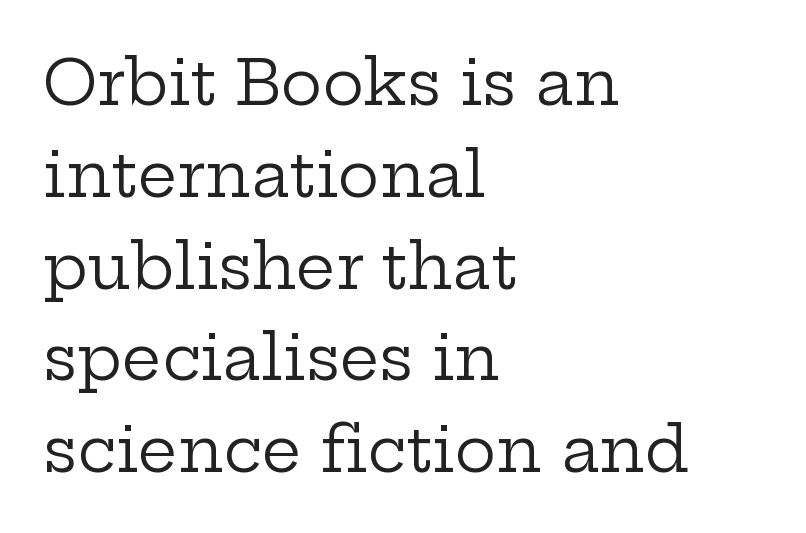
{"serif": "yes", "italic": "no", "bold": "no", "weight": "regular", "width": "wide", "stroke_contrast": "low", "x_height": "medium", "monospaced": "no", "underline": "no", "align": "left", "line_spacing": "normal", "line_spacing_ratio": 1.48, "letter_spacing": "normal", "letter_spacing_em": 0.0, "glyph_px": 62}
